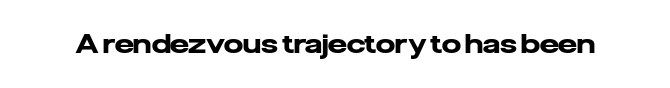
Q: Is the text bold? A: Yes.
Q: Is the text italic (slanted)? A: No, it is upright.
Q: Is the text underlined? A: No.
Q: Is the spacing between letters normal or unusually wide? A: Normal.
